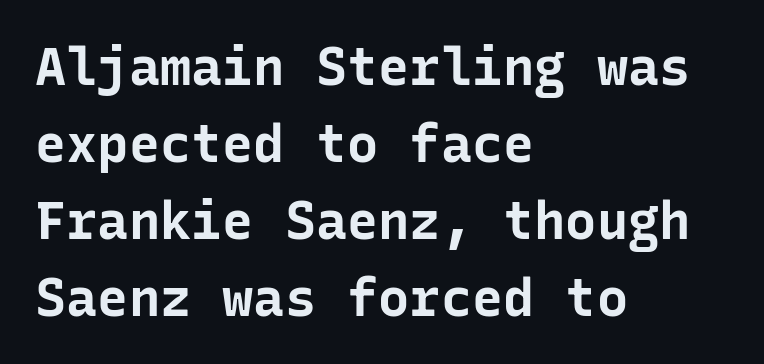
The image shows 52 px bold sans-serif type, upright, monospaced; set left-aligned, normal line spacing (1.48x), normal letter spacing, not underlined; low stroke contrast and a medium x-height.
